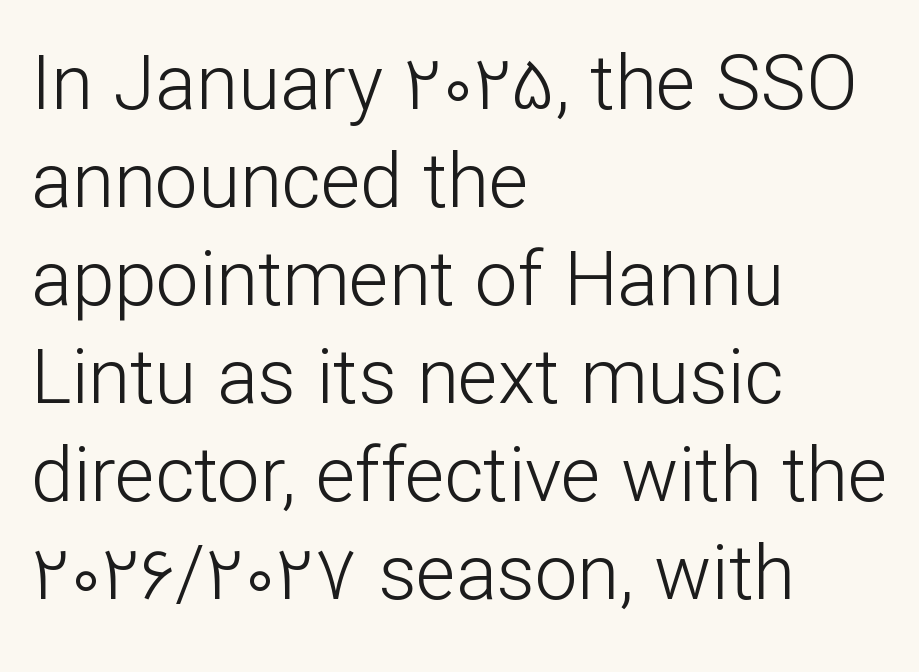
The horizontal fit of the characters is conventional and even. To sum up the face: it is a sans, with no serifs. Unbolded letterforms with no extra heft. Notice how the stems are strictly vertical — no italics here. A clean baseline with only descenders dipping below it.
